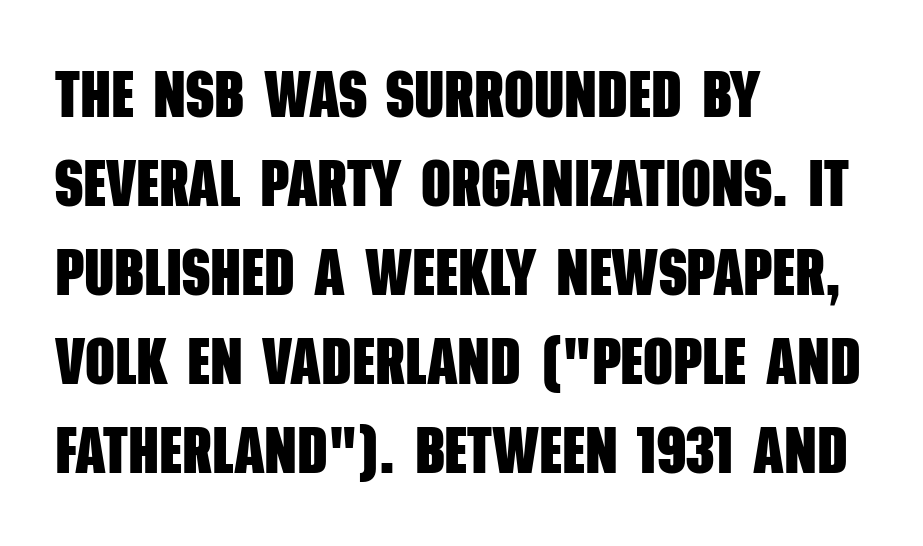
Q: Is the text bold? A: Yes.
Q: Is the typeface a serif or a sans-serif typeface? A: Sans-serif.
Q: Is the text underlined? A: No.
Q: How is the paragraph aligned? A: Left-aligned.
Q: Is the spacing between letters normal or unusually wide? A: Normal.
Q: Is the spacing between lines tight, normal or loose? A: Normal.
Q: Width (condensed, normal, or wide)? A: Condensed.
Q: Stroke contrast? A: Low.
Q: x-height? A: Large.
Q: Monospaced? A: No.
